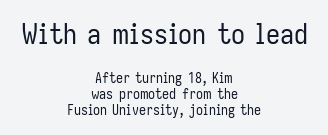
Q: Is the text bold? A: No.
Q: Is the text italic (slanted)? A: No, it is upright.
Q: Is the typeface a serif or a sans-serif typeface? A: Sans-serif.
Q: Is the text underlined? A: No.
Q: How is the paragraph aligned? A: Centered.
Q: Is the spacing between letters normal or unusually wide? A: Normal.
Q: Is the spacing between lines tight, normal or loose? A: Tight.
Q: Which block of text is set in a larger size, the first (top) or the second (bottom)? A: The first (top) one.
Q: Width (condensed, normal, or wide)? A: Condensed.
Q: Stroke contrast? A: Low.
Q: x-height? A: Medium.
Q: Monospaced? A: No.
